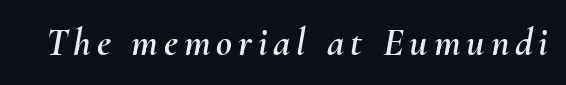
Q: Is the text italic (slanted)? A: Yes, it leans right by about 10 degrees.
Q: Is the text underlined? A: No.
Q: Width (condensed, normal, or wide)? A: Normal.
Q: Stroke contrast? A: Medium.
Q: x-height? A: Small.
Q: Monospaced? A: No.
